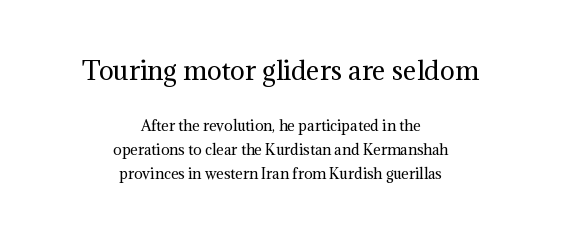
{"italic": "no", "bold": "no", "underline": "no", "align": "center", "line_spacing_ratio": 1.71, "letter_spacing": "normal", "letter_spacing_em": 0.0, "larger_block": "first", "size_ratio": 1.79, "glyph_px": 25}
